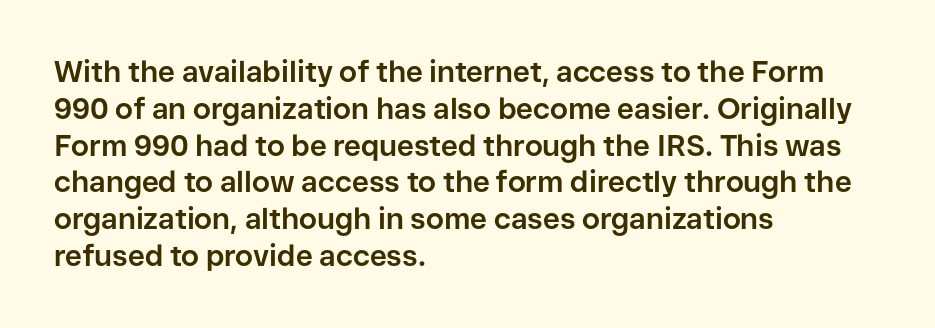
{"serif": "no", "italic": "no", "bold": "yes", "weight": "bold", "width": "normal", "stroke_contrast": "low", "x_height": "medium", "monospaced": "no", "underline": "no", "align": "left", "line_spacing": "normal", "line_spacing_ratio": 1.27, "letter_spacing": "normal", "letter_spacing_em": 0.0, "glyph_px": 29}
